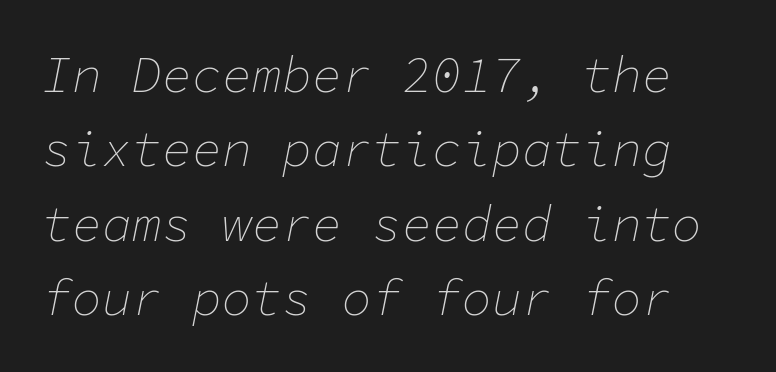
Q: Is the text bold? A: No.
Q: Is the text italic (slanted)? A: Yes, it leans right by about 11 degrees.
Q: Is the text underlined? A: No.
Q: Is the spacing between letters normal or unusually wide? A: Normal.
Q: Is the spacing between lines tight, normal or loose? A: Normal.
Q: Width (condensed, normal, or wide)? A: Normal.
Q: Stroke contrast? A: Low.
Q: x-height? A: Medium.
Q: Monospaced? A: Yes.
